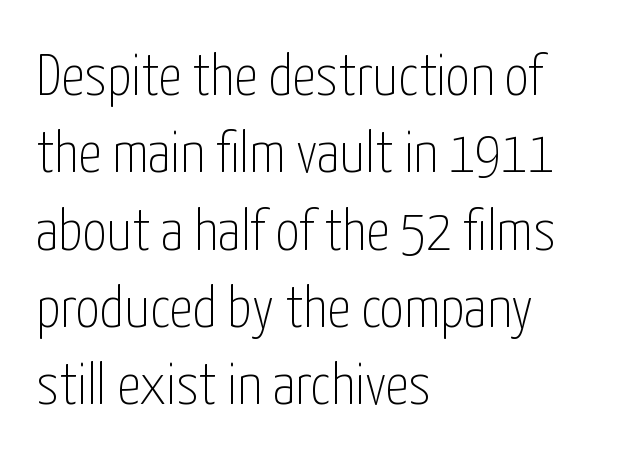
The image shows 59 px thin, condensed sans-serif type, upright; set left-aligned, normal line spacing (1.31x), normal letter spacing, not underlined; low stroke contrast and a medium x-height.
